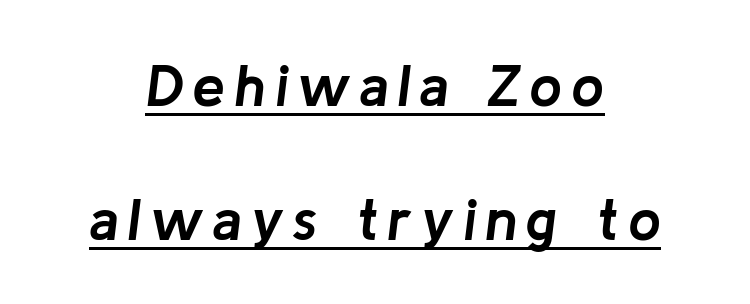
Chunky letters — that's bold for sure. Layout note: lines centered. Decoration check: the copy is underlined. This sample has the flowing, uneven cadence of proportional lettering.
